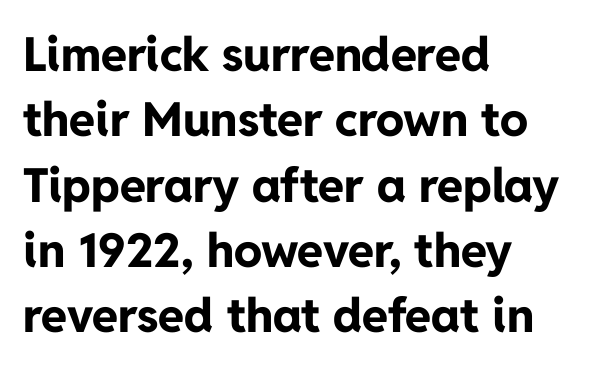
Q: Is the text bold? A: Yes.
Q: Is the text italic (slanted)? A: No, it is upright.
Q: Is the typeface a serif or a sans-serif typeface? A: Sans-serif.
Q: Is the text underlined? A: No.
Q: How is the paragraph aligned? A: Left-aligned.
Q: Is the spacing between letters normal or unusually wide? A: Normal.
Q: Is the spacing between lines tight, normal or loose? A: Normal.
Q: Width (condensed, normal, or wide)? A: Normal.
Q: Stroke contrast? A: Low.
Q: x-height? A: Medium.
Q: Monospaced? A: No.
